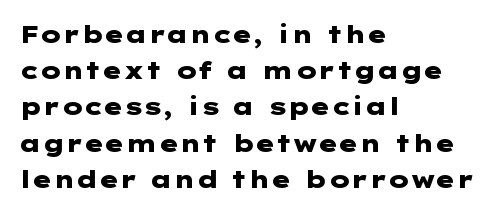
Q: Is the text bold? A: Yes.
Q: Is the text italic (slanted)? A: No, it is upright.
Q: Is the text underlined? A: No.
Q: How is the paragraph aligned? A: Left-aligned.
Q: Is the spacing between letters normal or unusually wide? A: Normal.
Q: Is the spacing between lines tight, normal or loose? A: Normal.
